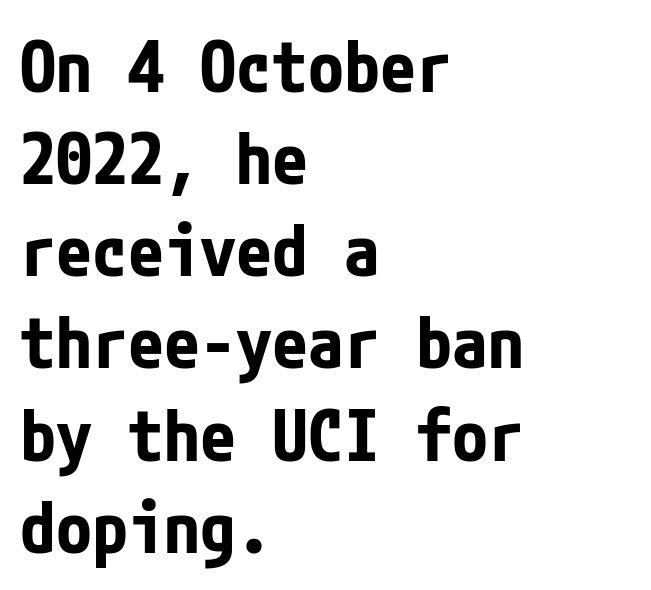
Q: Is the text bold? A: Yes.
Q: Is the text italic (slanted)? A: No, it is upright.
Q: Is the typeface a serif or a sans-serif typeface? A: Sans-serif.
Q: Is the text underlined? A: No.
Q: How is the paragraph aligned? A: Left-aligned.
Q: Is the spacing between letters normal or unusually wide? A: Normal.
Q: Is the spacing between lines tight, normal or loose? A: Normal.
Q: Width (condensed, normal, or wide)? A: Condensed.
Q: Stroke contrast? A: Low.
Q: x-height? A: Medium.
